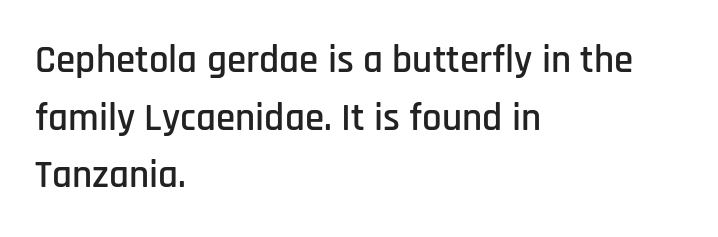
The image shows 39 px condensed sans-serif type, upright; set left-aligned, normal line spacing (1.48x), normal letter spacing, not underlined; low stroke contrast and a large x-height.
